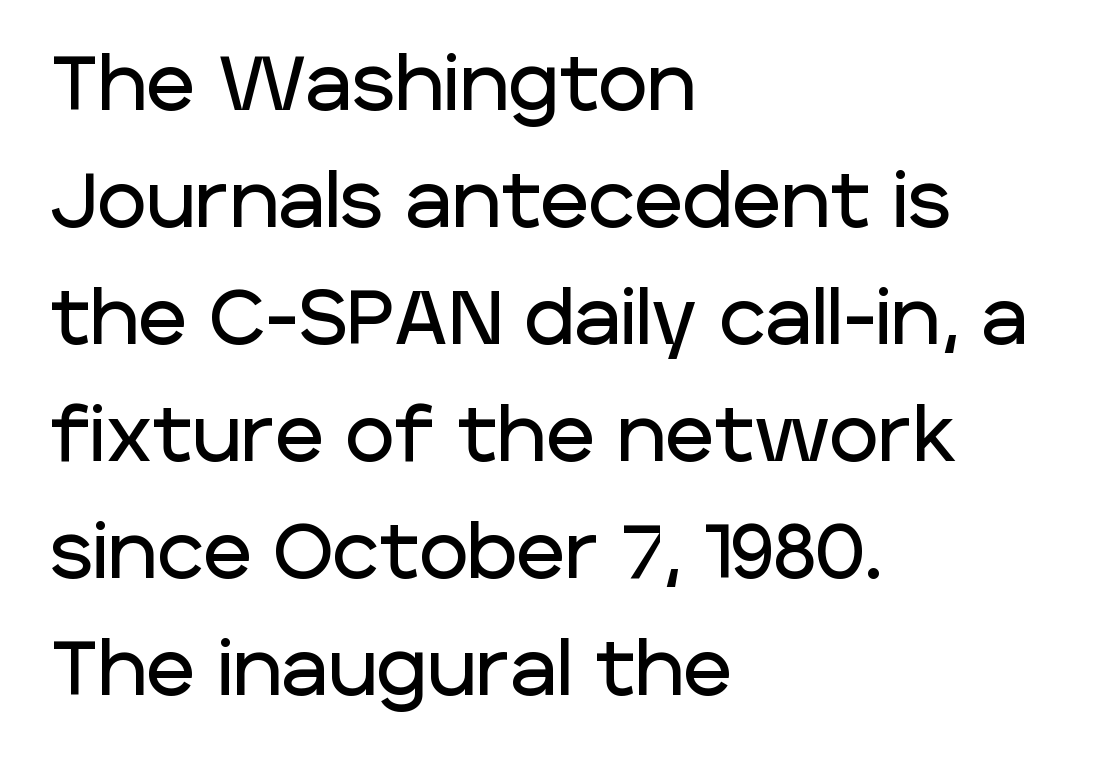
Q: Is the text italic (slanted)? A: No, it is upright.
Q: Is the typeface a serif or a sans-serif typeface? A: Sans-serif.
Q: Is the text underlined? A: No.
Q: How is the paragraph aligned? A: Left-aligned.
Q: Is the spacing between letters normal or unusually wide? A: Normal.
Q: Is the spacing between lines tight, normal or loose? A: Normal.
Q: Width (condensed, normal, or wide)? A: Normal.
Q: Stroke contrast? A: Low.
Q: x-height? A: Large.
Q: Monospaced? A: No.
